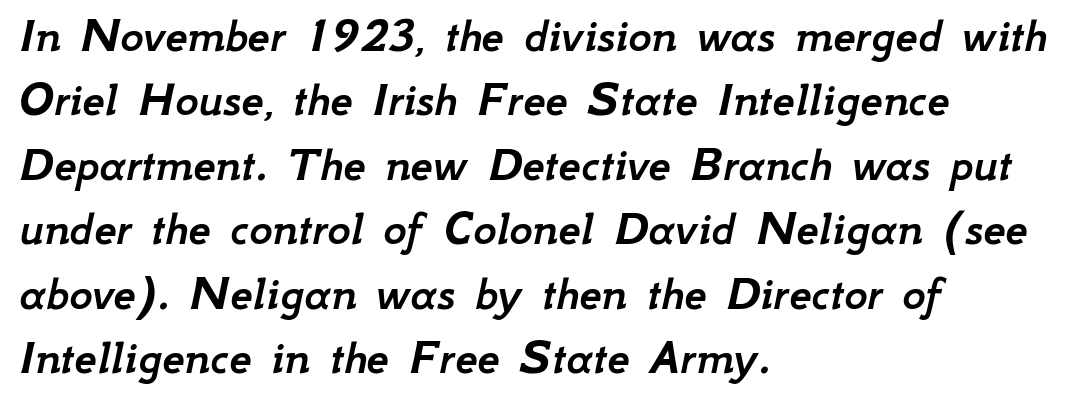
The image shows 50 px text type, italic (leaning right); set left-aligned, normal line spacing (1.29x), normal letter spacing, not underlined; low stroke contrast and a small x-height.
